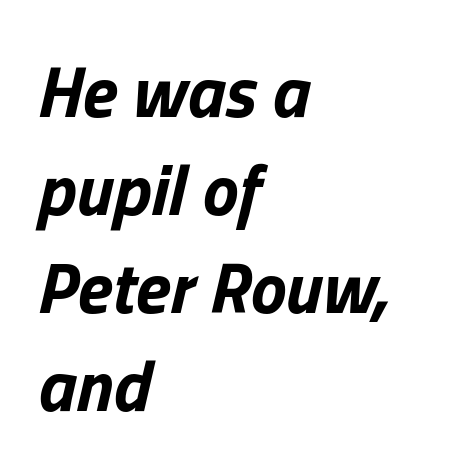
If you measured baseline to baseline, you'd find a middling distance. Only glyphs here, with clear space below each row. Look at the stroke-to-counter ratio: heavy, a bold. Visually the block forms a straight wall on the left and a jagged coastline on the right. Varying glyph widths throughout — classic text-font behaviour.
